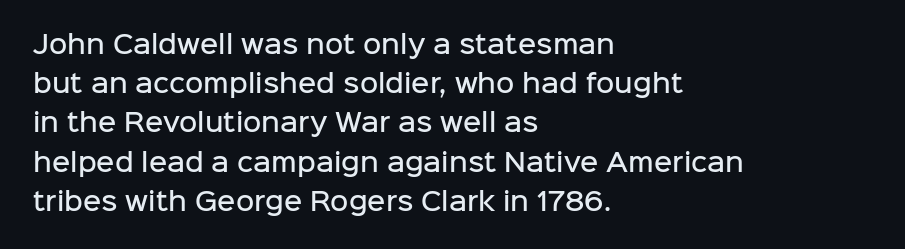
The image shows 25 px text type, upright; set left-aligned, normal line spacing (1.57x), normal letter spacing, not underlined.
